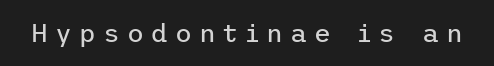
{"italic": "no", "bold": "no", "underline": "no", "letter_spacing": "wide", "letter_spacing_em": 0.27, "glyph_px": 26}
